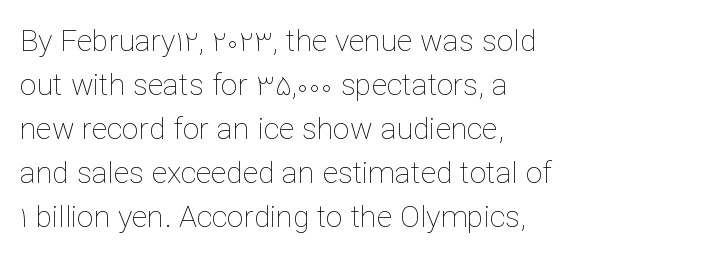
Students, observe: this is what conventionally led text looks like. Bare-footed words on every line. You could not count columns in this text — the font is proportionally spaced. Horizontal alignment here is leftward, the default for most running prose. Short note: letters normally spaced.
